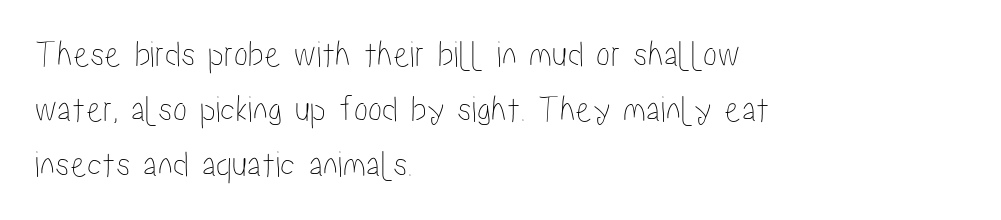
{"italic": "no", "width": "condensed", "stroke_contrast": "low", "x_height": "medium", "monospaced": "no", "underline": "no", "align": "left", "line_spacing": "normal", "line_spacing_ratio": 1.45, "letter_spacing": "normal", "letter_spacing_em": 0.0, "glyph_px": 38}
